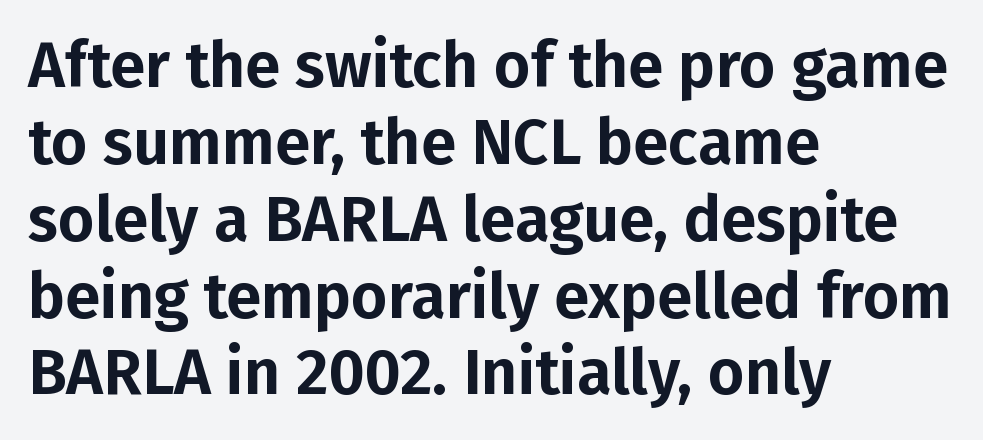
The image shows 63 px sans-serif type, upright; set left-aligned, line spacing 1.22x, normal letter spacing, not underlined; low stroke contrast and a medium x-height.
